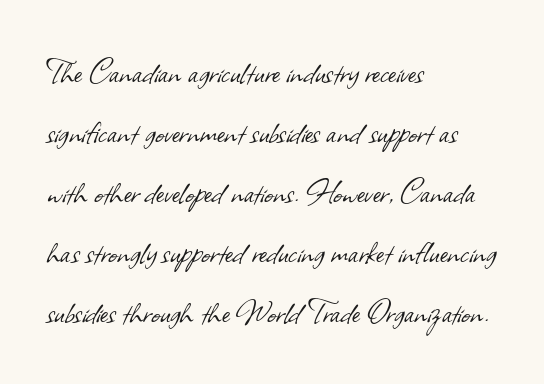
{"serif": "no", "bold": "no", "weight": "light", "width": "normal", "stroke_contrast": "low", "x_height": "small", "monospaced": "no", "underline": "no", "align": "left", "line_spacing": "normal", "line_spacing_ratio": 1.58, "letter_spacing": "normal", "letter_spacing_em": 0.0, "glyph_px": 38}
